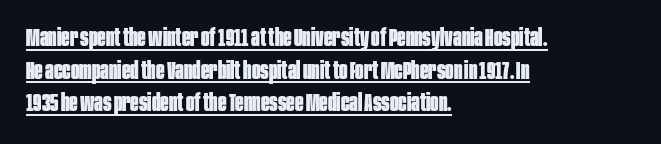
Q: Is the text bold? A: Yes.
Q: Is the text italic (slanted)? A: No, it is upright.
Q: Is the text underlined? A: Yes.
Q: How is the paragraph aligned? A: Left-aligned.
Q: Is the spacing between letters normal or unusually wide? A: Normal.
Q: Is the spacing between lines tight, normal or loose? A: Normal.
